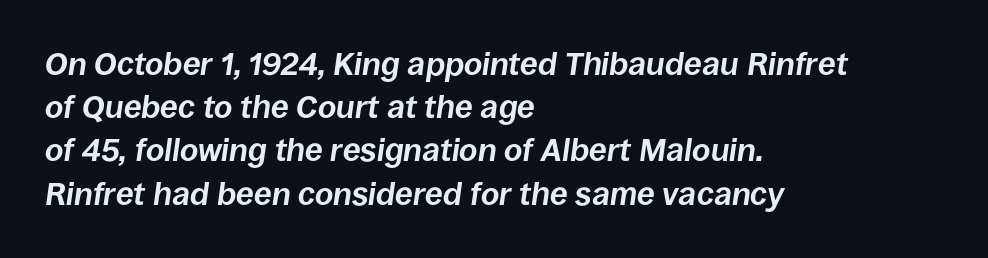
The image shows 32 px bold type, italic (leaning right); set left-aligned, normal line spacing (1.35x), normal letter spacing, not underlined; low stroke contrast and a large x-height.
